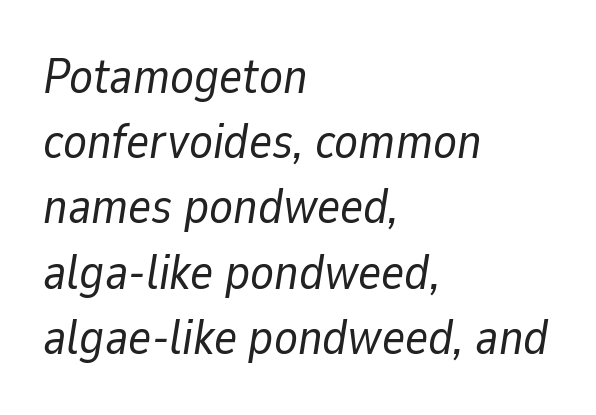
A normal amount of white space separates one row of letters from the next. Compared with typical body copy, the letter spacing here is the same. A bare baseline throughout the passage. Every row of glyphs begins at an identical x-position on the left.
